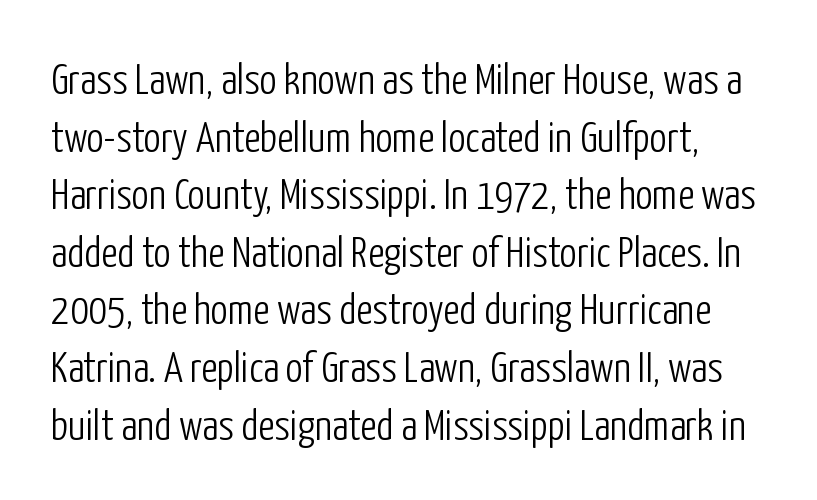
Q: Is the text bold? A: No.
Q: Is the text italic (slanted)? A: No, it is upright.
Q: Is the typeface a serif or a sans-serif typeface? A: Sans-serif.
Q: Is the text underlined? A: No.
Q: Is the spacing between letters normal or unusually wide? A: Normal.
Q: Is the spacing between lines tight, normal or loose? A: Normal.
Q: Width (condensed, normal, or wide)? A: Condensed.
Q: Stroke contrast? A: Low.
Q: x-height? A: Medium.
Q: Monospaced? A: No.
